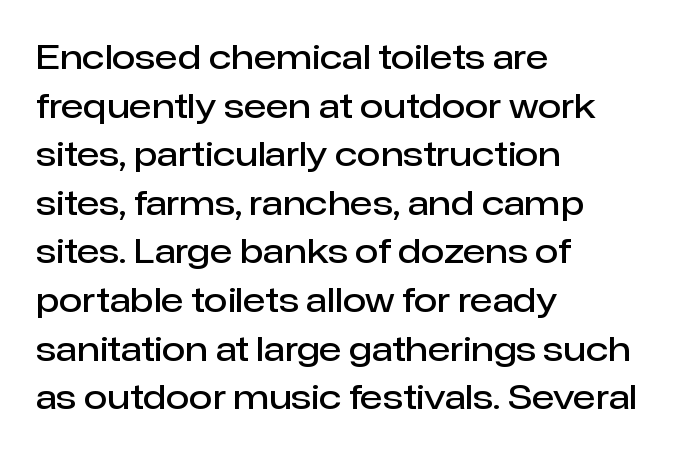
The image shows 34 px semibold sans-serif type, upright; set left-aligned, normal line spacing (1.43x), normal letter spacing, not underlined; low stroke contrast and a medium x-height.
